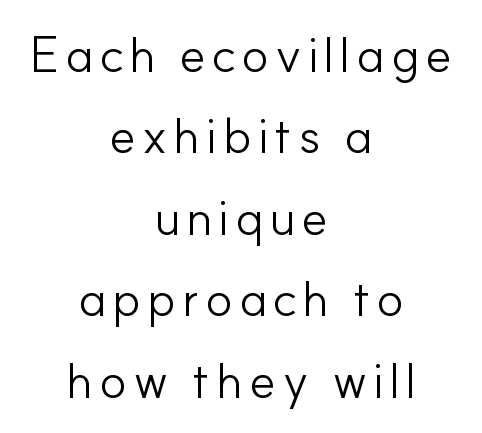
The image shows 50 px light sans-serif type, upright; set centered, normal line spacing (1.63x), not underlined; low stroke contrast and a small x-height.
